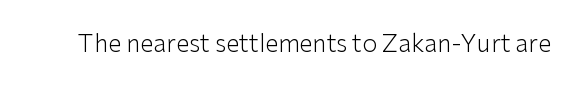
Q: Is the text bold? A: No.
Q: Is the text italic (slanted)? A: No, it is upright.
Q: Is the text underlined? A: No.
Q: Is the spacing between letters normal or unusually wide? A: Normal.
